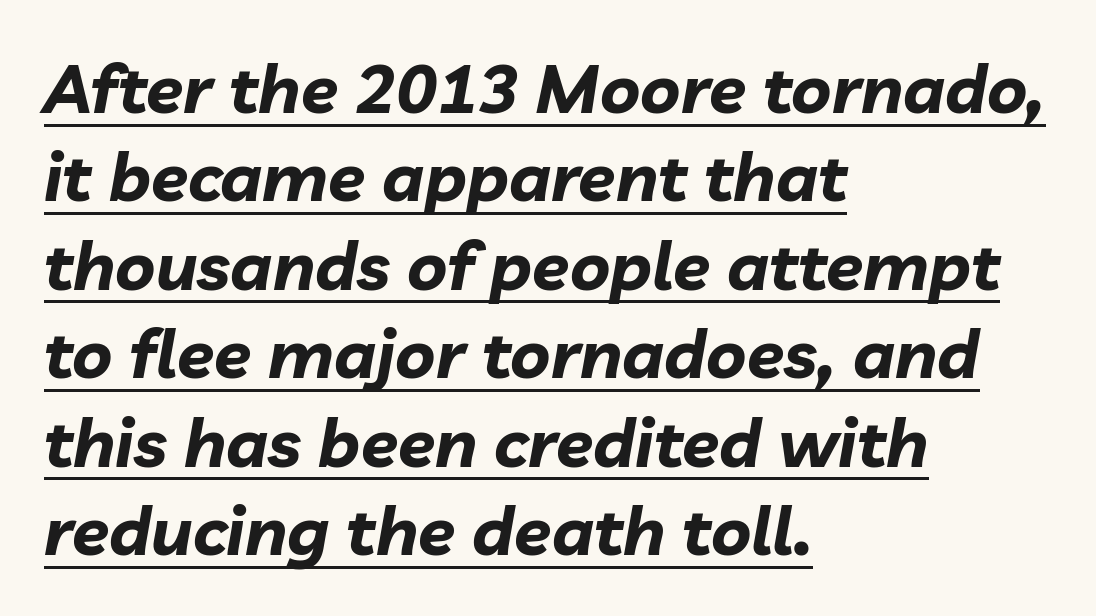
Does the leading feel generous? No, just average. Default kerning and tracking; the words read as compact shapes. The letters advance in unequal steps, a hallmark of proportional type. The ragged edge is on the right, which tells us the setting is flush left.
